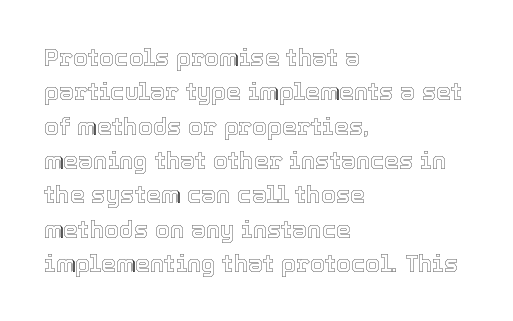
The image shows 24 px text type, upright; set left-aligned, normal line spacing (1.43x), normal letter spacing, not underlined.
